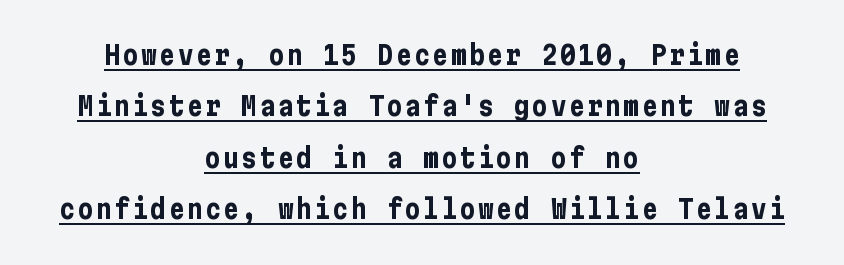
Q: Is the text bold? A: Yes.
Q: Is the text italic (slanted)? A: No, it is upright.
Q: Is the text underlined? A: Yes.
Q: How is the paragraph aligned? A: Centered.
Q: Is the spacing between lines tight, normal or loose? A: Loose.
